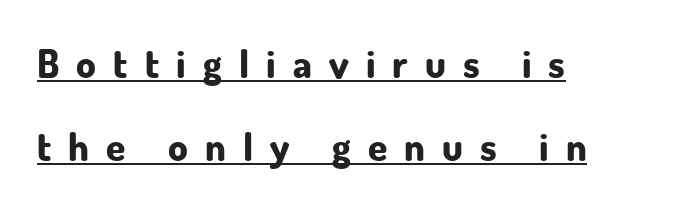
The image shows 39 px bold sans-serif type, upright; set left-aligned, loose line spacing (2.12x), unusually wide letter spacing (+0.44 em), underlined; low stroke contrast and a small x-height.
